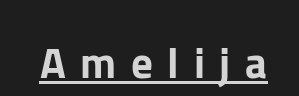
{"serif": "no", "italic": "no", "width": "normal", "stroke_contrast": "low", "x_height": "medium", "monospaced": "no", "underline": "yes", "letter_spacing": "wide", "letter_spacing_em": 0.34, "glyph_px": 43}
